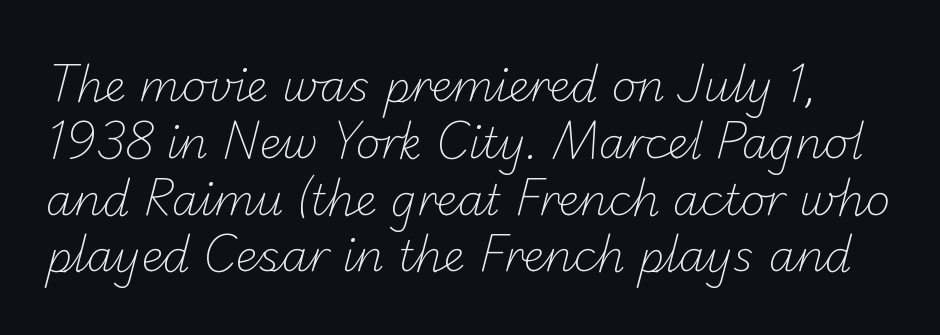
Quick note: underline off. The designer left line spacing at the default. The face used here is proportionally spaced, like ordinary book or web type. On a weight scale, this lands at 450 or below. Honestly, the letter spacing is just normal — you wouldn't notice it.
